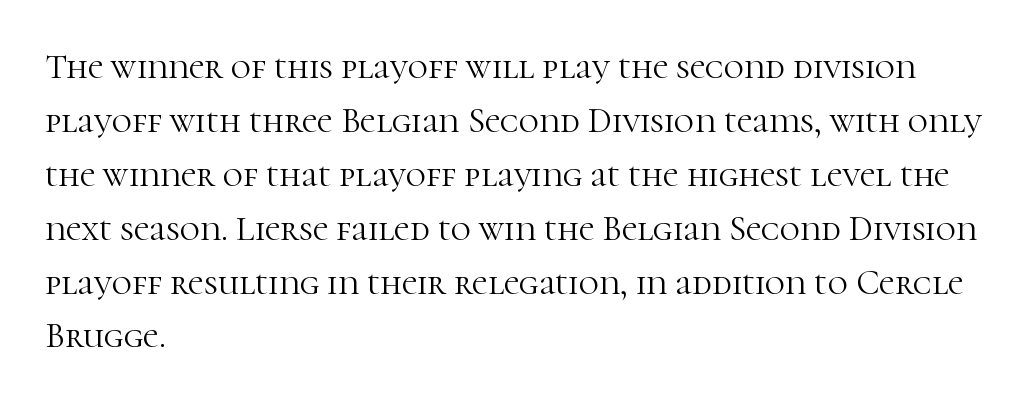
This is the regular roman posture of the typeface. The designer went with a serif here, giving each stem small feet. You could not count columns in this text — the font is proportionally spaced. Compared with a centered layout, this one pins lines to the left instead.
